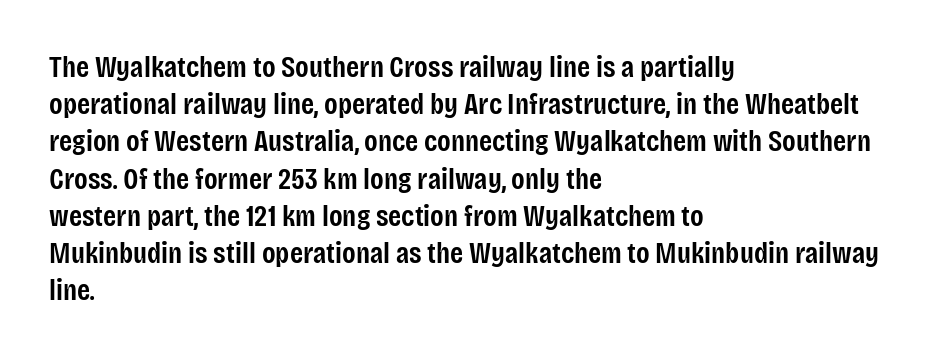
The image shows 30 px semibold, condensed sans-serif type, upright; set left-aligned, line spacing 1.24x, normal letter spacing, not underlined; low stroke contrast and a large x-height.
